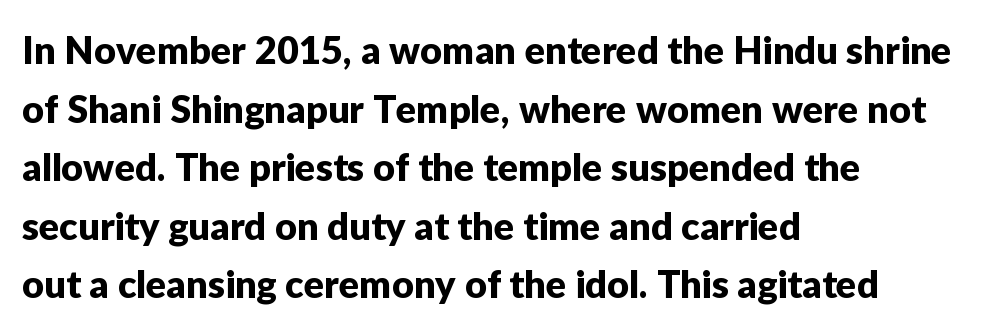
{"serif": "no", "italic": "no", "width": "normal", "stroke_contrast": "low", "x_height": "medium", "monospaced": "no", "underline": "no", "align": "left", "line_spacing": "normal", "line_spacing_ratio": 1.54, "letter_spacing": "normal", "letter_spacing_em": 0.0, "glyph_px": 38}
